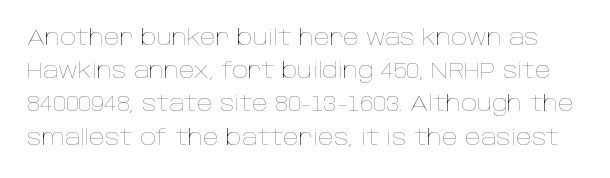
The image shows 22 px text type, upright; set normal line spacing (1.51x), normal letter spacing, not underlined.
